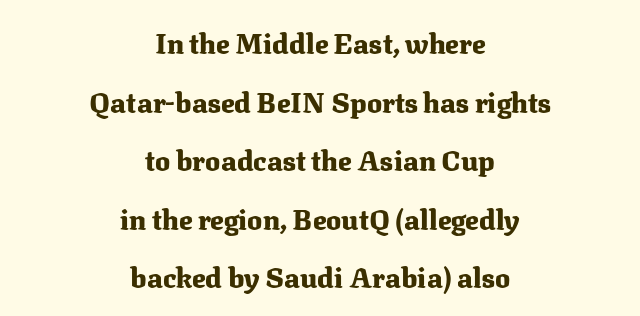
Italic: no, the glyphs are upright roman. Default kerning and tracking; the words read as compact shapes. Type style note: has serifs. Do the characters align in a grid? No, the font is proportional. The lines in this sample share a center point and differ in where they start and stop. Thick stems and heavy bowls — unmistakably bold.
